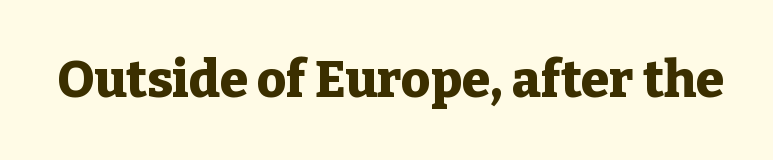
You could call the tracking neutral — neither tight nor loose. Font category for this specimen: serif. These lines carry a lot of weight — the face is fully bold. The letters advance in unequal steps, a hallmark of proportional type. Check the space under the baseline: it is left empty. Quick note: not italic, upright.
